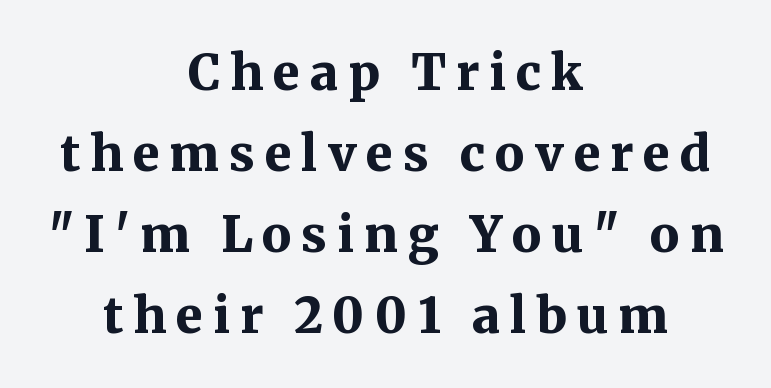
The image shows 49 px bold serif type, upright; set centered, normal line spacing (1.65x), unusually wide letter spacing (+0.2 em), not underlined; medium stroke contrast and a medium x-height.
